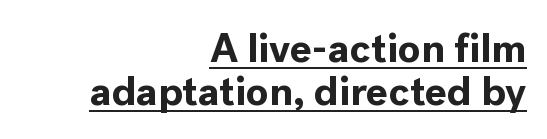
Q: Is the text bold? A: Yes.
Q: Is the text italic (slanted)? A: No, it is upright.
Q: Is the typeface a serif or a sans-serif typeface? A: Sans-serif.
Q: Is the text underlined? A: Yes.
Q: How is the paragraph aligned? A: Right-aligned.
Q: Is the spacing between letters normal or unusually wide? A: Normal.
Q: Is the spacing between lines tight, normal or loose? A: Tight.
Q: Width (condensed, normal, or wide)? A: Normal.
Q: x-height? A: Medium.
Q: Monospaced? A: No.
